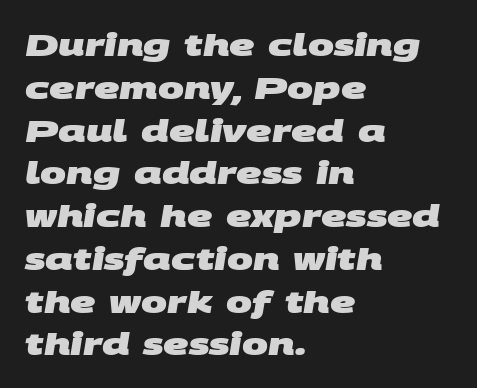
{"serif": "no", "bold": "yes", "weight": "heavy", "width": "wide", "stroke_contrast": "medium", "x_height": "large", "monospaced": "no", "underline": "no", "align": "left", "line_spacing": "normal", "line_spacing_ratio": 1.38, "letter_spacing": "normal", "letter_spacing_em": 0.0, "glyph_px": 31}
